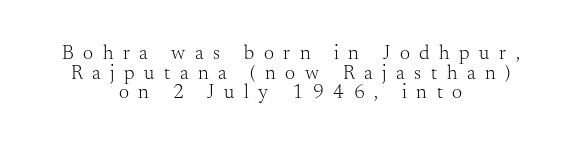
Is this a heavy cut? Hardly; it is regular or lighter. Short note: letters widely spaced. If you folded the block vertically in half, each line would mirror itself in length. Designer's note — italics off, roman on. Just letters on the line, the space beneath them empty. If you measured baseline to baseline, you'd find a short distance.
